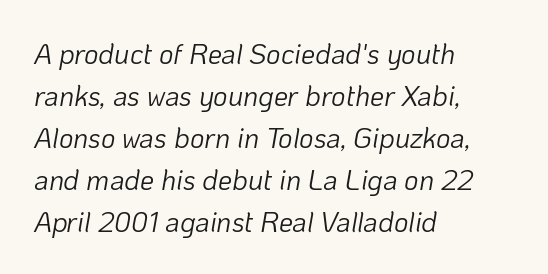
Students, note that the glyphs here touch the page at normal intervals. Emphasis-style slanted type is in use. The strokes are not fattened; the text isn't bold. Any mark beneath the type? The region is blank. Regarding leading, the lines here are spaced in the standard way.
